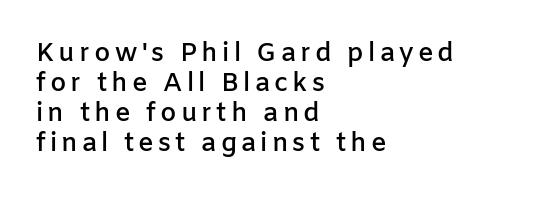
Q: Is the text bold? A: Semi-bold.
Q: Is the text italic (slanted)? A: No, it is upright.
Q: Is the text underlined? A: No.
Q: How is the paragraph aligned? A: Left-aligned.
Q: Is the spacing between lines tight, normal or loose? A: Tight.
